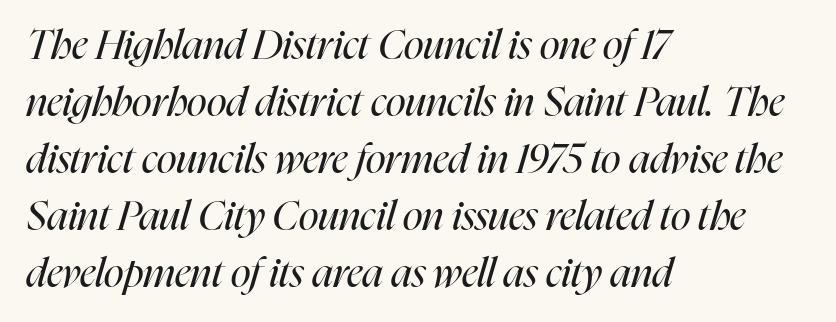
Glance below the letters and you will spot only blank space. Leading: standard. The rendering anchors every line to the left-hand side. Is the type slanted? Yes — the strokes lean at a clear angle.
